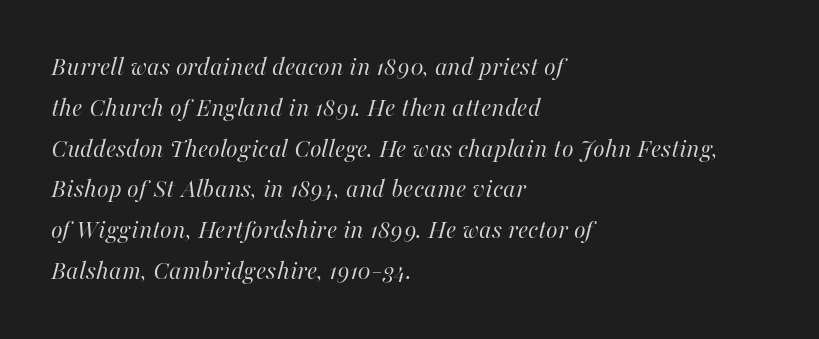
Any mark beneath the type? The region is blank. Glyph-to-glyph distance matches everyday printed text. The leading is moderate, giving the passage an even texture. This is not heavy type; no bold has been used. Yep, that's italic — everything's leaning. Teacher's note: observe the even left margin — that is flush-left alignment.
